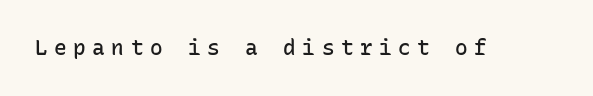
Q: Is the text bold? A: Semi-bold.
Q: Is the text italic (slanted)? A: No, it is upright.
Q: Is the text underlined? A: No.
Q: Is the spacing between letters normal or unusually wide? A: Unusually wide.
